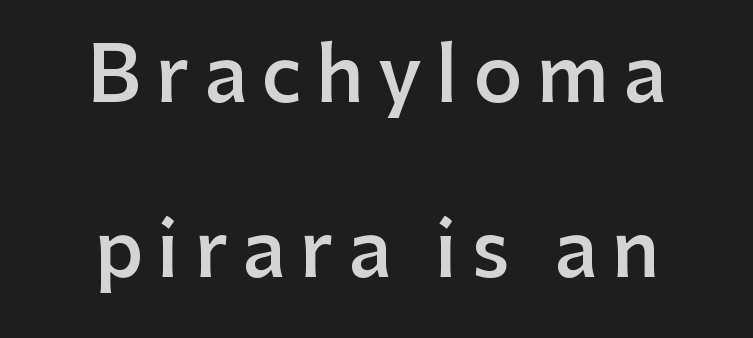
Q: Is the text bold? A: Semi-bold.
Q: Is the text italic (slanted)? A: No, it is upright.
Q: Is the typeface a serif or a sans-serif typeface? A: Sans-serif.
Q: Is the text underlined? A: No.
Q: How is the paragraph aligned? A: Centered.
Q: Is the spacing between lines tight, normal or loose? A: Loose.
Q: Width (condensed, normal, or wide)? A: Normal.
Q: Stroke contrast? A: Low.
Q: x-height? A: Medium.
Q: Monospaced? A: No.
